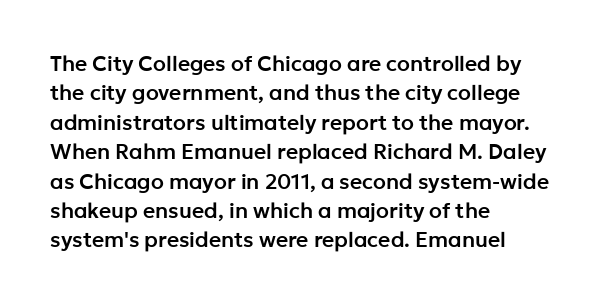
If you drew a ruler down the left edge, every line would touch it. The foot of each line stays bare and open. What's the leading like? Ordinary, nothing unusual. The axis of the letterforms is exactly vertical. Observe the ordinary spacing: letters are neighbours, not strangers.
